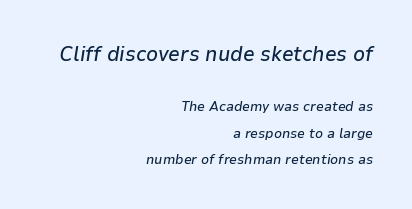
{"italic": "yes", "lean": "right", "slant_degrees": 9, "underline": "no", "align": "right", "line_spacing": "loose", "line_spacing_ratio": 1.91, "letter_spacing": "normal", "letter_spacing_em": 0.0, "larger_block": "first", "size_ratio": 1.5, "glyph_px": 21}
